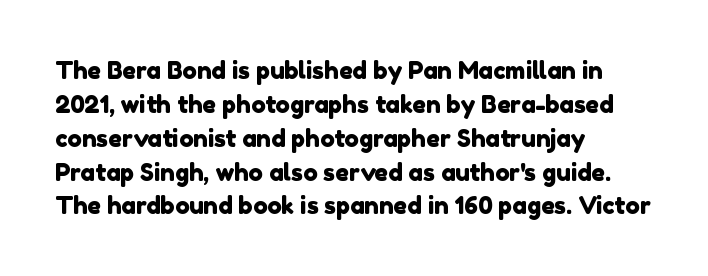
{"underline": "no", "align": "left", "line_spacing": "normal", "line_spacing_ratio": 1.41, "letter_spacing": "normal", "letter_spacing_em": 0.0, "glyph_px": 24}
